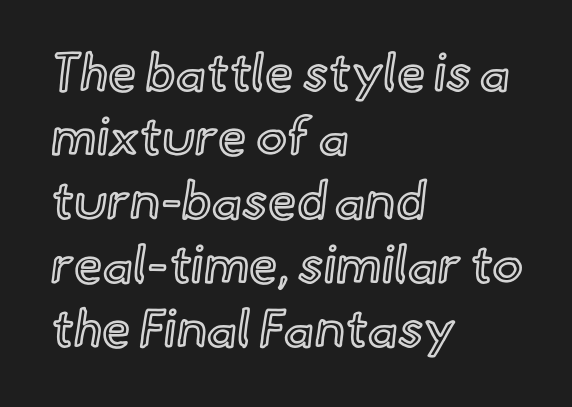
Short note: letters normally spaced. The face used here is proportionally spaced, like ordinary book or web type. Line starts are locked; line ends wander. Honestly, there is no underline to notice here at all.
